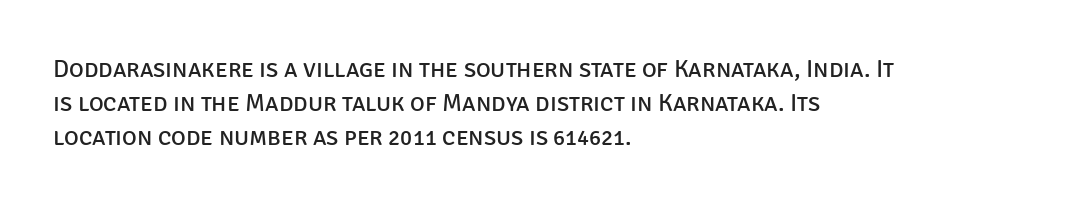
The image shows 25 px text type, upright; set left-aligned, normal line spacing (1.37x), normal letter spacing, not underlined.
